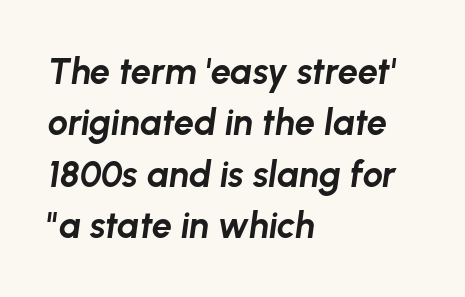
{"italic": "yes", "lean": "right", "slant_degrees": 8, "bold": "yes", "weight": "bold", "width": "normal", "stroke_contrast": "low", "x_height": "medium", "monospaced": "no", "underline": "no", "align": "left", "line_spacing": "normal", "line_spacing_ratio": 1.43, "letter_spacing": "normal", "letter_spacing_em": 0.0, "glyph_px": 36}
